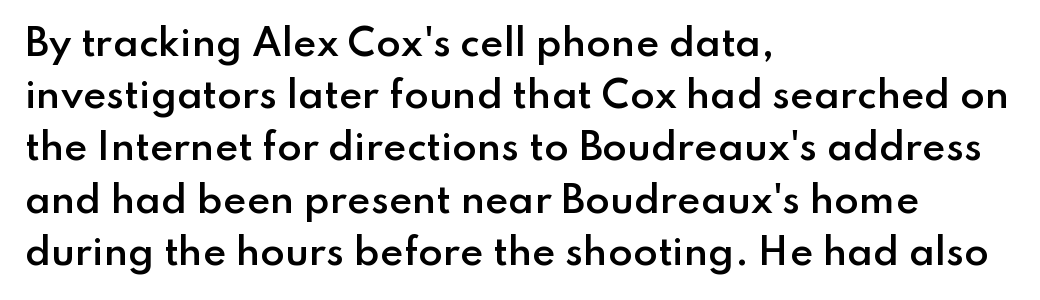
The image shows 36 px semibold sans-serif type, upright; set left-aligned, normal line spacing (1.45x), normal letter spacing, not underlined; low stroke contrast and a small x-height.
